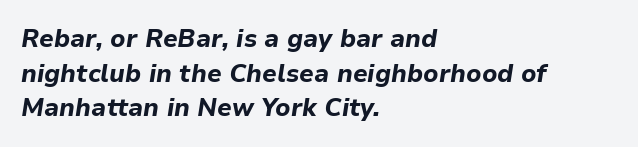
Normally led — the rows are evenly, conventionally spaced. The text carries the slant typical of an italic or oblique font. Glyph-to-glyph distance matches everyday printed text. Descenders are the only things crossing below the line. The paragraph shown leans on its left margin. Typesetter's note: full bold, strokes at maximum text heaviness.
